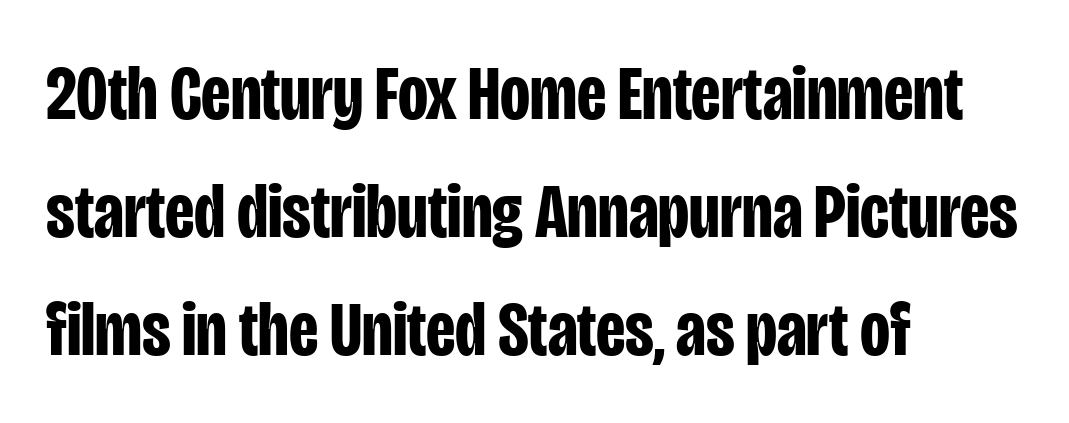
Does the type have serifs? No, each stem ends abruptly. The zone under the glyphs is completely vacant. The vertical gap from one line to the next is medium. Chunky letters — that's bold for sure.
